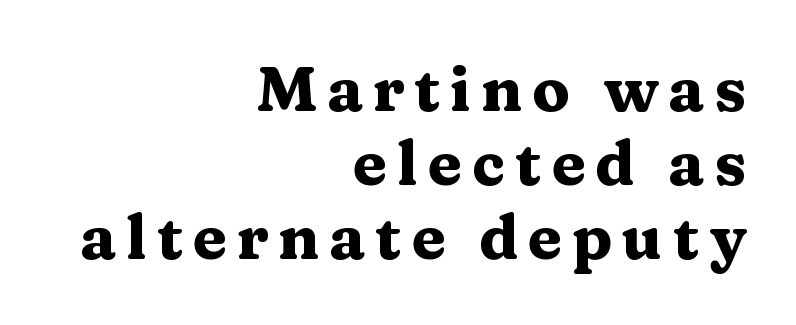
The image shows 62 px heavy, wide serif type, upright; set right-aligned, line spacing 1.19x, not underlined; medium stroke contrast and a medium x-height.
